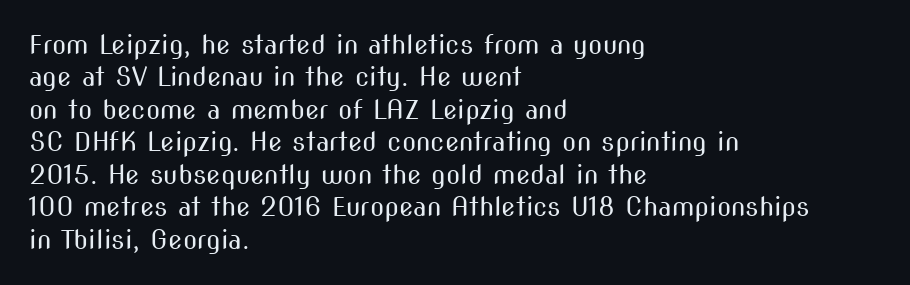
Line spacing here is normal. Nobody touched the tracking dial on this one. Quick note: underline off. Designer's note — italics off, roman on. The lines are quadded left.
